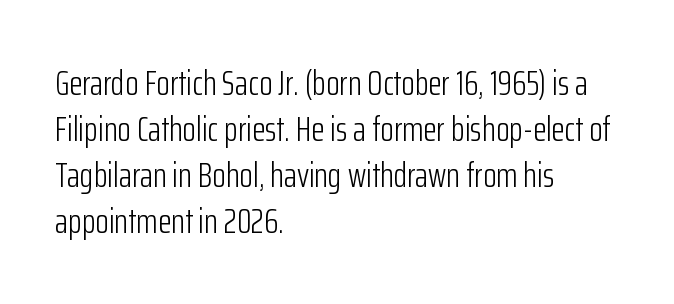
Q: Is the text bold? A: No.
Q: Is the text italic (slanted)? A: No, it is upright.
Q: Is the typeface a serif or a sans-serif typeface? A: Sans-serif.
Q: Is the text underlined? A: No.
Q: How is the paragraph aligned? A: Left-aligned.
Q: Is the spacing between letters normal or unusually wide? A: Normal.
Q: Is the spacing between lines tight, normal or loose? A: Normal.
Q: Width (condensed, normal, or wide)? A: Condensed.
Q: Stroke contrast? A: Low.
Q: x-height? A: Medium.
Q: Monospaced? A: No.
